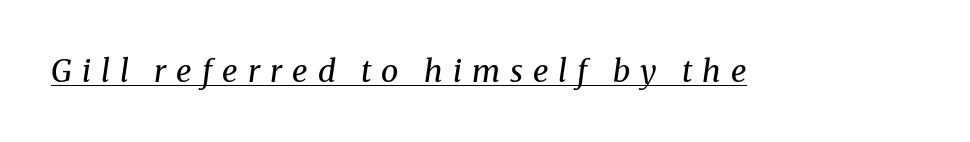
The image shows 31 px regular-weight serif type, italic (leaning right); set unusually wide letter spacing (+0.32 em), underlined; medium stroke contrast and a medium x-height.
